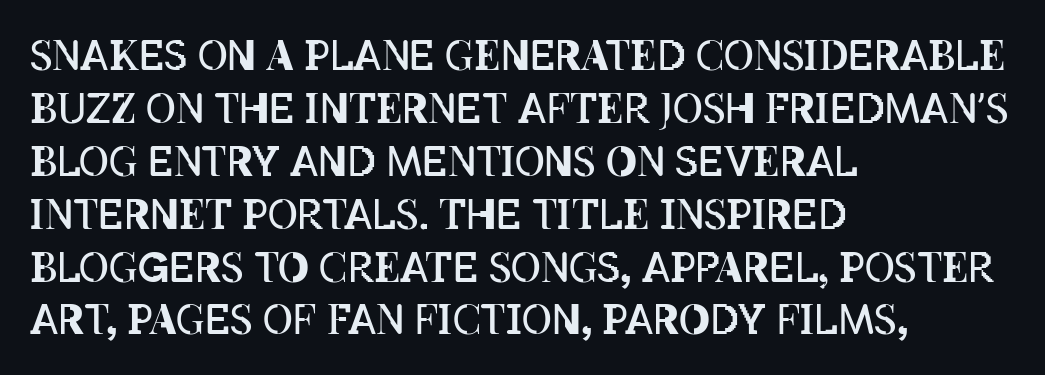
Q: Is the text bold? A: No.
Q: Is the text italic (slanted)? A: No, it is upright.
Q: Is the text underlined? A: No.
Q: How is the paragraph aligned? A: Left-aligned.
Q: Is the spacing between letters normal or unusually wide? A: Normal.
Q: Is the spacing between lines tight, normal or loose? A: Normal.
Q: Width (condensed, normal, or wide)? A: Condensed.
Q: Stroke contrast? A: Low.
Q: x-height? A: Large.
Q: Monospaced? A: No.
